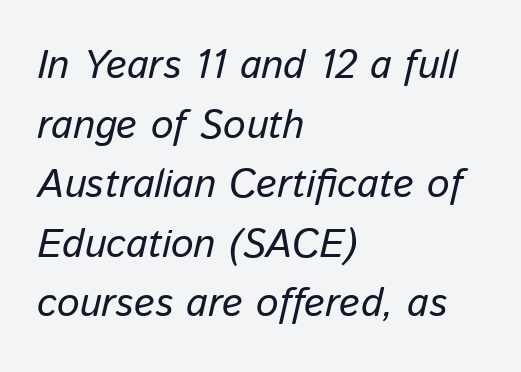
Q: Is the text italic (slanted)? A: Yes, it leans right by about 13 degrees.
Q: Is the text underlined? A: No.
Q: How is the paragraph aligned? A: Left-aligned.
Q: Is the spacing between letters normal or unusually wide? A: Normal.
Q: Is the spacing between lines tight, normal or loose? A: Normal.
Q: Width (condensed, normal, or wide)? A: Normal.
Q: Stroke contrast? A: Low.
Q: x-height? A: Medium.
Q: Monospaced? A: No.
